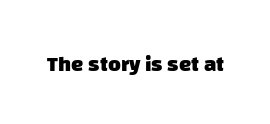
Q: Is the text bold? A: Yes.
Q: Is the text underlined? A: No.
Q: Is the spacing between letters normal or unusually wide? A: Normal.
